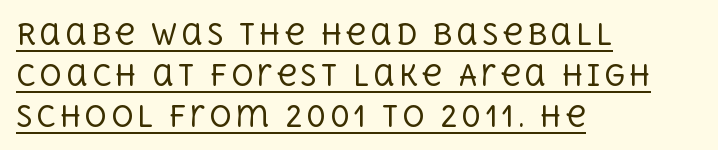
{"serif": "yes", "italic": "no", "bold": "no", "weight": "regular", "width": "normal", "x_height": "large", "monospaced": "no", "underline": "yes", "align": "left", "line_spacing": "normal", "line_spacing_ratio": 1.46, "glyph_px": 28}
